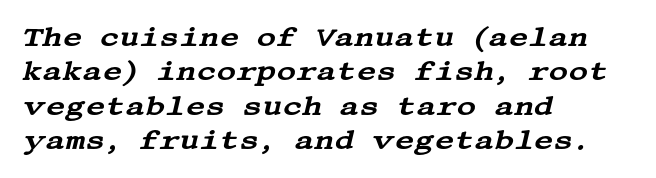
Q: Is the text italic (slanted)? A: Yes, it leans right by about 13 degrees.
Q: Is the text underlined? A: No.
Q: How is the paragraph aligned? A: Left-aligned.
Q: Is the spacing between letters normal or unusually wide? A: Normal.
Q: Is the spacing between lines tight, normal or loose? A: Normal.
